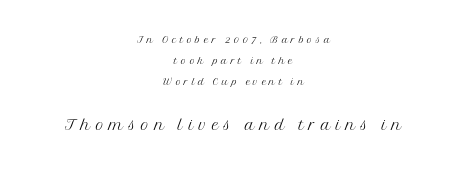
Q: Is the text bold? A: No.
Q: Is the text italic (slanted)? A: Yes.
Q: Is the text underlined? A: No.
Q: How is the paragraph aligned? A: Centered.
Q: Is the spacing between letters normal or unusually wide? A: Unusually wide.
Q: Is the spacing between lines tight, normal or loose? A: Normal.
Q: Which block of text is set in a larger size, the first (top) or the second (bottom)? A: The second (bottom) one.
